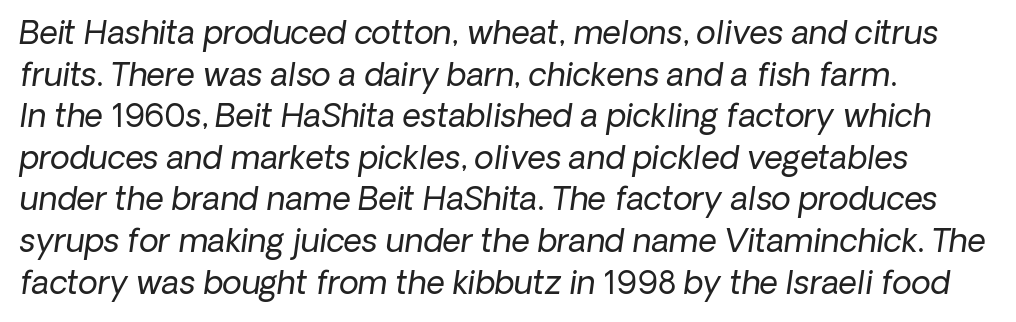
{"italic": "yes", "lean": "right", "slant_degrees": 8, "bold": "no", "weight": "regular", "width": "normal", "stroke_contrast": "low", "x_height": "medium", "monospaced": "no", "underline": "no", "align": "left", "line_spacing": "normal", "line_spacing_ratio": 1.3, "letter_spacing": "normal", "letter_spacing_em": 0.0, "glyph_px": 32}
